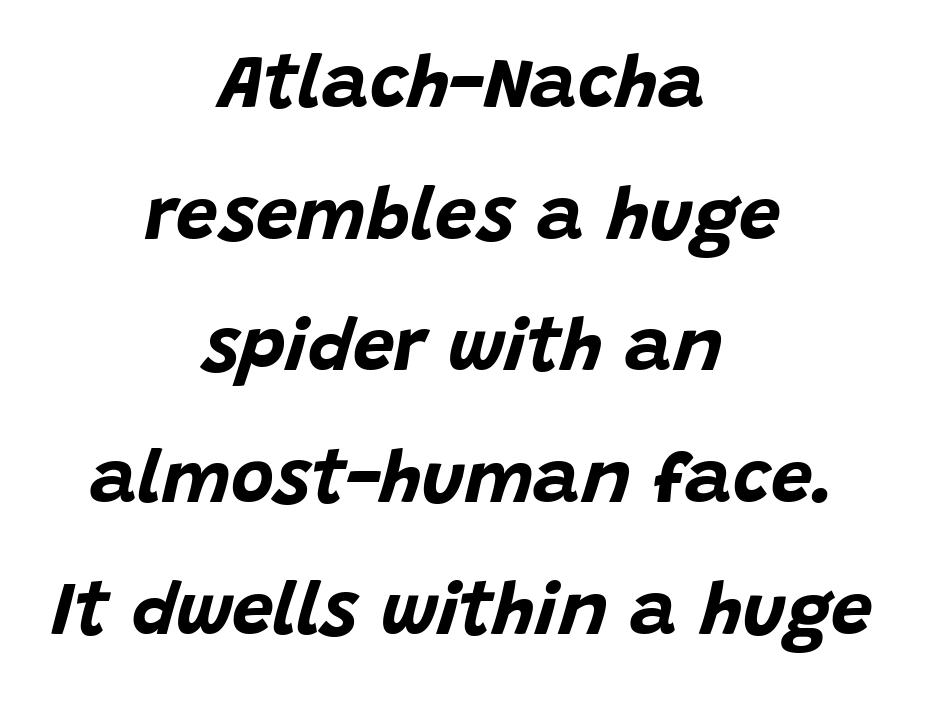
Q: Is the text bold? A: Yes.
Q: Is the text italic (slanted)? A: Yes, it leans right by about 15 degrees.
Q: Is the text underlined? A: No.
Q: How is the paragraph aligned? A: Centered.
Q: Is the spacing between letters normal or unusually wide? A: Normal.
Q: Width (condensed, normal, or wide)? A: Normal.
Q: Stroke contrast? A: Low.
Q: x-height? A: Large.
Q: Monospaced? A: No.
